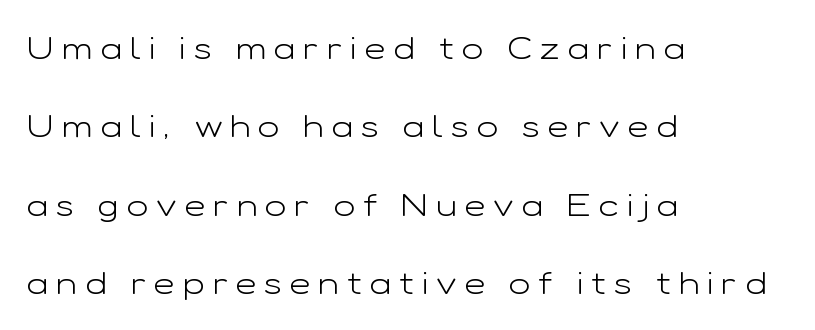
The line-height multiplier appears high, well above default. Words float on clear page, feet unadorned. The type family on display is of the sans-serif kind. Loose tracking; the words dissolve into strings of separated letters. Visually the block forms a straight wall on the left and a jagged coastline on the right.
